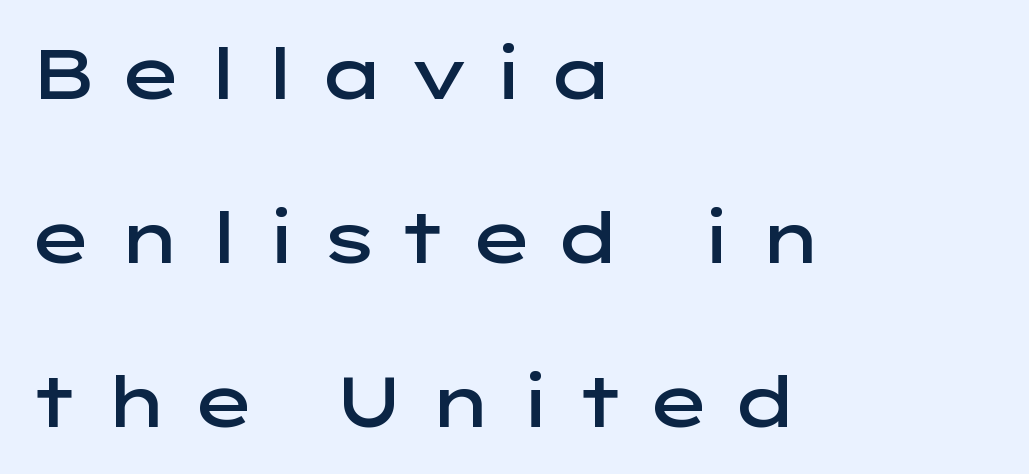
{"serif": "no", "italic": "no", "bold": "semi", "weight": "semibold", "width": "wide", "stroke_contrast": "low", "x_height": "medium", "monospaced": "no", "underline": "no", "align": "left", "line_spacing": "loose", "line_spacing_ratio": 2.34, "letter_spacing": "wide", "letter_spacing_em": 0.28, "glyph_px": 70}
